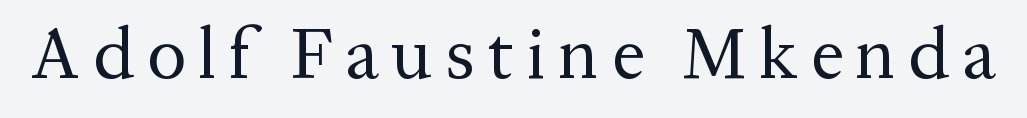
{"serif": "yes", "italic": "no", "bold": "no", "weight": "regular", "width": "normal", "stroke_contrast": "medium", "x_height": "medium", "monospaced": "no", "underline": "no", "glyph_px": 73}
